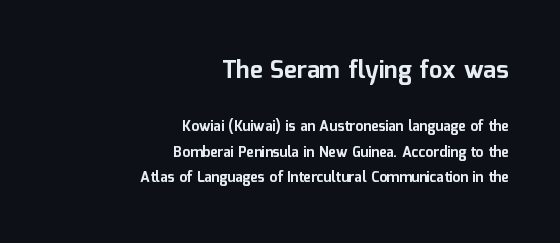
Q: Is the text bold? A: Yes.
Q: Is the text italic (slanted)? A: No, it is upright.
Q: Is the text underlined? A: No.
Q: How is the paragraph aligned? A: Right-aligned.
Q: Is the spacing between letters normal or unusually wide? A: Normal.
Q: Which block of text is set in a larger size, the first (top) or the second (bottom)? A: The first (top) one.
